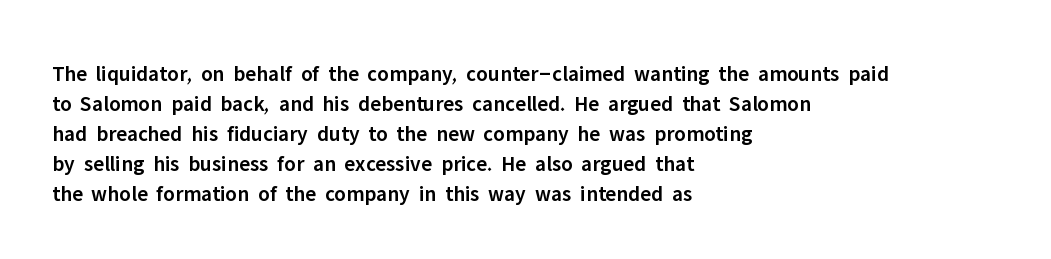
{"italic": "no", "bold": "semi", "underline": "no", "align": "left", "line_spacing": "normal", "line_spacing_ratio": 1.36, "letter_spacing": "normal", "letter_spacing_em": 0.0, "glyph_px": 22}
